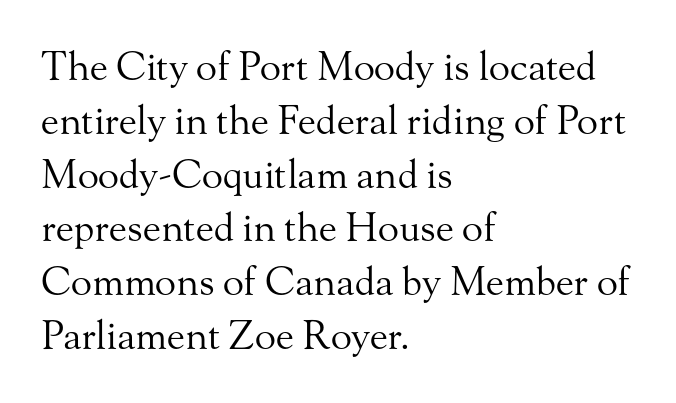
{"serif": "yes", "italic": "no", "bold": "no", "weight": "regular", "width": "normal", "stroke_contrast": "medium", "x_height": "small", "monospaced": "no", "underline": "no", "align": "left", "line_spacing": "normal", "line_spacing_ratio": 1.38, "letter_spacing": "normal", "letter_spacing_em": 0.0, "glyph_px": 39}
